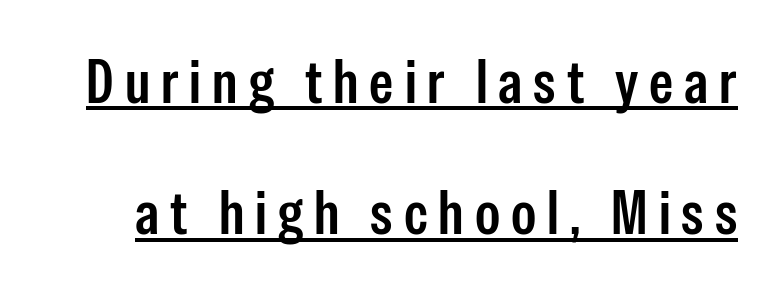
Does the leading feel generous? Absolutely, it's lavish. This is underlined copy, the kind a proofreader might mark for attention. Do the characters align in a grid? No, the font is proportional. Tall strokes in this sample are plumb rather than angled.
